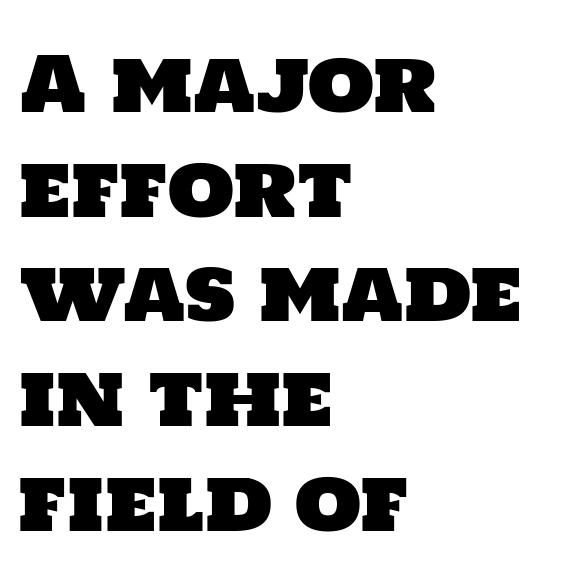
Proportional: the letters do not fall into vertical columns. This rendering employs a face without finishing strokes, i.e., a sans-serif. Type without underlining. Layout note: lines flush left. Interline gaps are of average width in this sample. There is no visible air inserted between adjacent glyphs.
